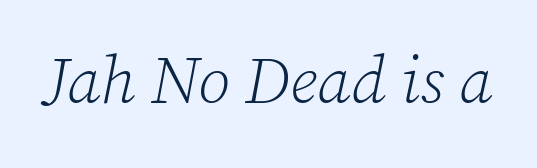
The image shows 66 px light serif type, italic (leaning right); set normal letter spacing, not underlined; low stroke contrast and a medium x-height.
